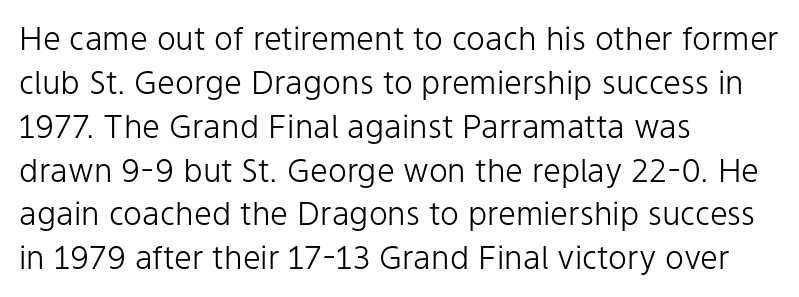
{"serif": "no", "italic": "no", "bold": "no", "weight": "light", "width": "normal", "stroke_contrast": "low", "x_height": "medium", "monospaced": "no", "underline": "no", "align": "left", "line_spacing": "normal", "line_spacing_ratio": 1.37, "letter_spacing": "normal", "letter_spacing_em": 0.0, "glyph_px": 32}
